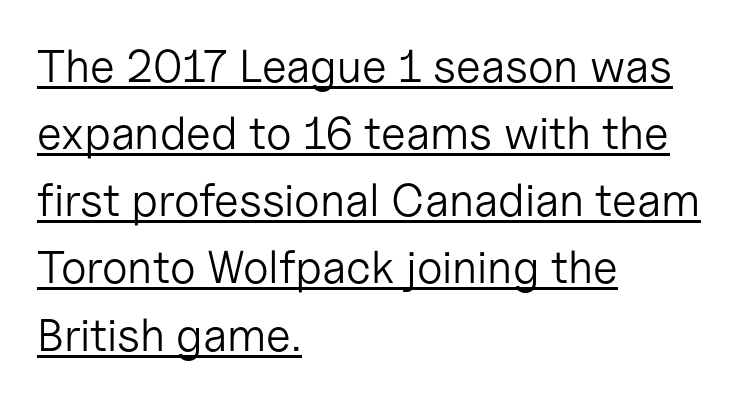
{"serif": "no", "italic": "no", "bold": "no", "weight": "light", "width": "normal", "stroke_contrast": "low", "x_height": "medium", "monospaced": "no", "underline": "yes", "align": "left", "line_spacing": "normal", "line_spacing_ratio": 1.46, "letter_spacing": "normal", "letter_spacing_em": 0.0, "glyph_px": 46}
